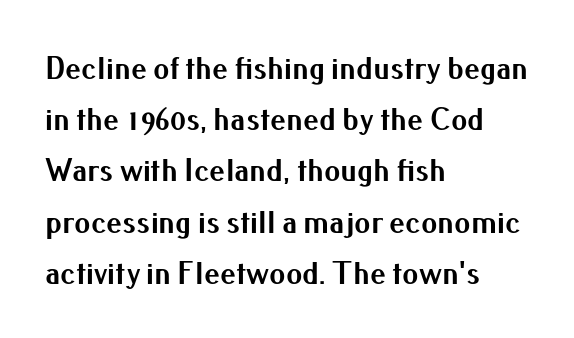
The image shows 32 px bold sans-serif type, upright; set left-aligned, normal line spacing (1.6x), normal letter spacing, not underlined; medium stroke contrast and a small x-height.
